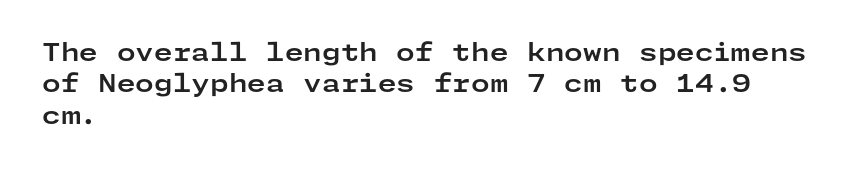
{"italic": "no", "bold": "yes", "underline": "no", "align": "left", "line_spacing": "normal", "line_spacing_ratio": 1.31, "letter_spacing": "normal", "letter_spacing_em": 0.0, "glyph_px": 24}
